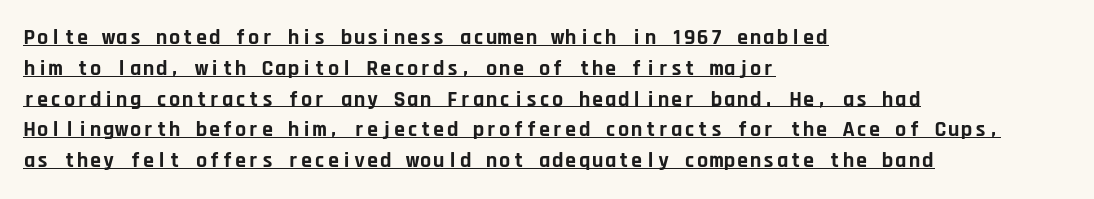
Q: Is the text bold? A: Yes.
Q: Is the text italic (slanted)? A: No, it is upright.
Q: Is the text underlined? A: Yes.
Q: How is the paragraph aligned? A: Left-aligned.
Q: Is the spacing between letters normal or unusually wide? A: Normal.
Q: Is the spacing between lines tight, normal or loose? A: Normal.
